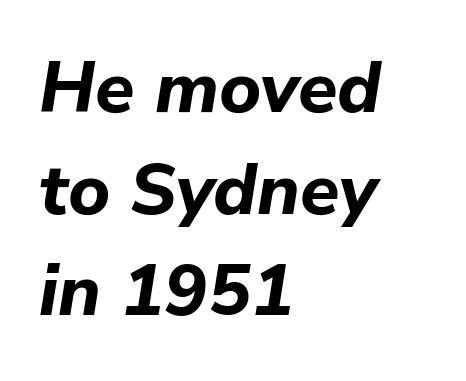
{"italic": "yes", "lean": "right", "slant_degrees": 9, "bold": "yes", "weight": "bold", "width": "normal", "stroke_contrast": "low", "x_height": "medium", "monospaced": "no", "underline": "no", "align": "left", "line_spacing": "normal", "line_spacing_ratio": 1.41, "letter_spacing": "normal", "letter_spacing_em": 0.0, "glyph_px": 72}
